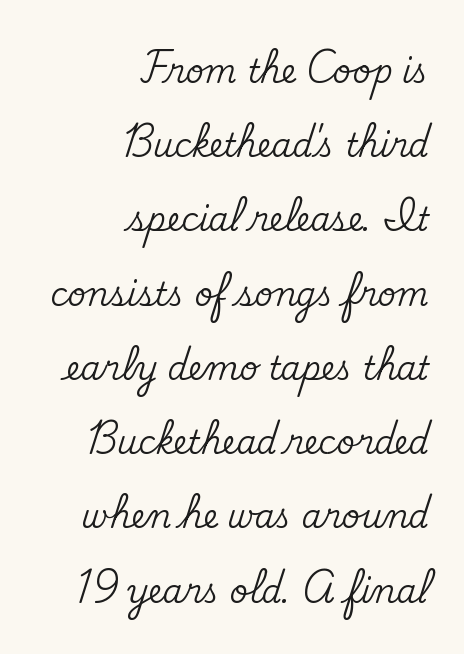
Q: Is the text italic (slanted)? A: Yes.
Q: Is the text underlined? A: No.
Q: How is the paragraph aligned? A: Right-aligned.
Q: Is the spacing between letters normal or unusually wide? A: Normal.
Q: Is the spacing between lines tight, normal or loose? A: Loose.
Q: Width (condensed, normal, or wide)? A: Normal.
Q: Stroke contrast? A: Medium.
Q: x-height? A: Small.
Q: Monospaced? A: No.
